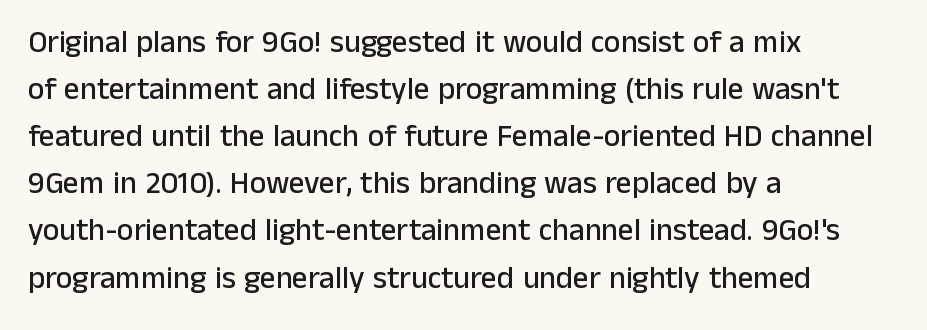
Notice how the stems are strictly vertical — no italics here. Nope, no serifs anywhere on these letters. The rows are spaced the way most documents space them. Glyph-to-glyph distance matches everyday printed text. The face used here is proportionally spaced, like ordinary book or web type.
